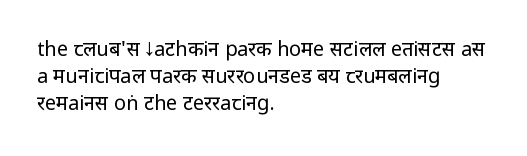
{"italic": "no", "bold": "no", "underline": "no", "align": "left", "line_spacing": "normal", "line_spacing_ratio": 1.34, "letter_spacing": "normal", "letter_spacing_em": 0.0, "glyph_px": 20}
